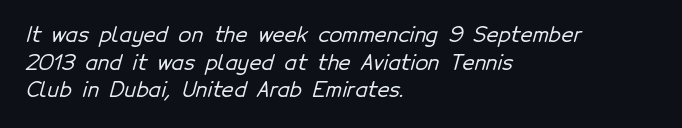
Q: Is the text underlined? A: No.
Q: How is the paragraph aligned? A: Left-aligned.
Q: Is the spacing between letters normal or unusually wide? A: Normal.
Q: Is the spacing between lines tight, normal or loose? A: Normal.
